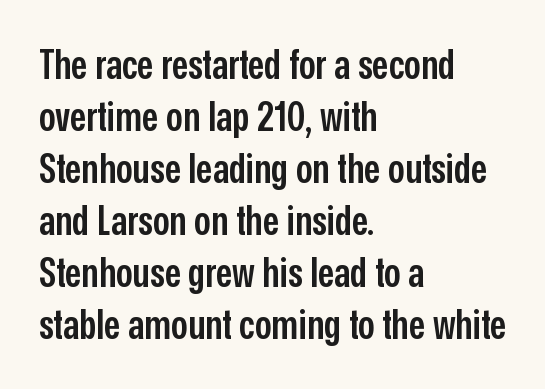
{"serif": "no", "italic": "no", "bold": "semi", "weight": "semibold", "width": "condensed", "stroke_contrast": "low", "x_height": "medium", "monospaced": "no", "underline": "no", "align": "left", "line_spacing": "normal", "line_spacing_ratio": 1.27, "letter_spacing": "normal", "letter_spacing_em": 0.0, "glyph_px": 41}
